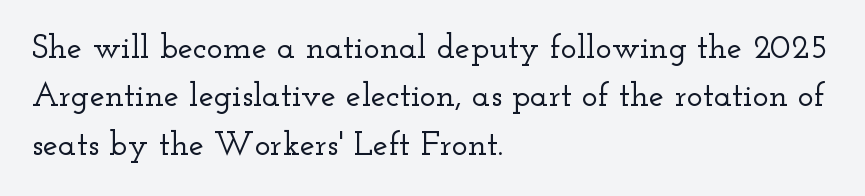
{"serif": "yes", "italic": "no", "width": "wide", "stroke_contrast": "low", "x_height": "small", "monospaced": "no", "underline": "no", "align": "left", "line_spacing": "normal", "line_spacing_ratio": 1.42, "letter_spacing": "normal", "letter_spacing_em": 0.0, "glyph_px": 34}
